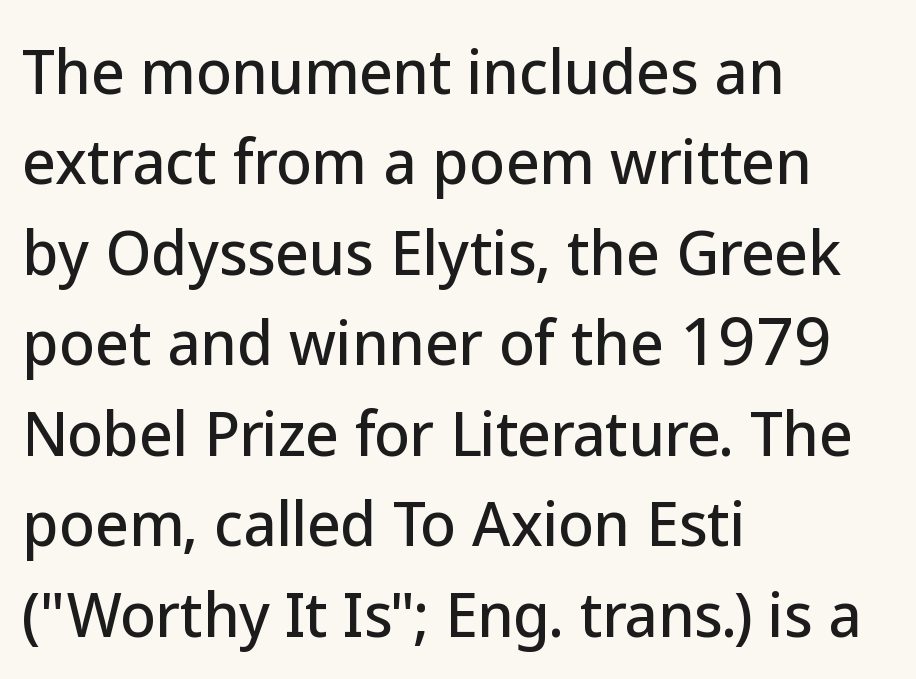
{"serif": "no", "italic": "no", "width": "normal", "stroke_contrast": "low", "x_height": "medium", "monospaced": "no", "underline": "no", "align": "left", "line_spacing": "normal", "line_spacing_ratio": 1.56, "letter_spacing": "normal", "letter_spacing_em": 0.0, "glyph_px": 58}
